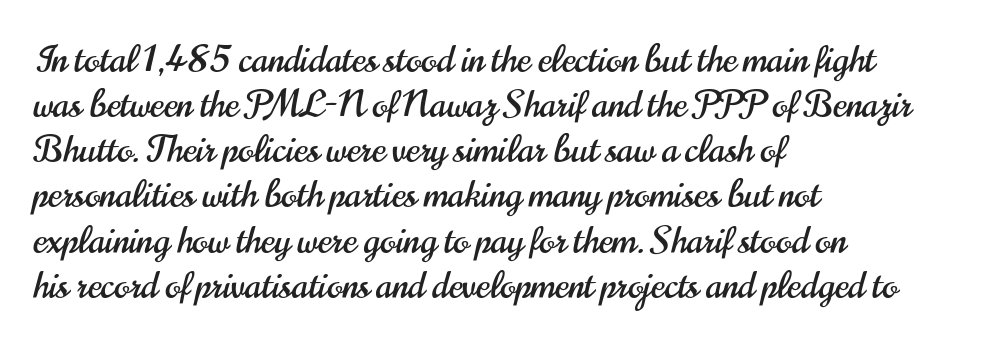
The image shows 37 px condensed sans-serif type; set left-aligned, line spacing 1.22x, normal letter spacing, not underlined; high stroke contrast and a small x-height.
